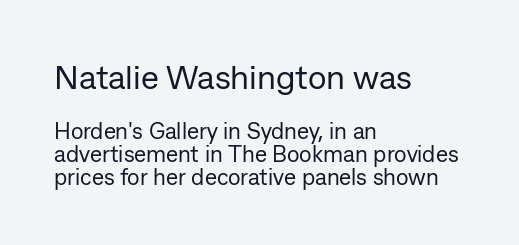
{"serif": "no", "italic": "no", "bold": "no", "weight": "regular", "width": "normal", "stroke_contrast": "low", "x_height": "medium", "monospaced": "no", "underline": "no", "align": "left", "line_spacing": "tight", "line_spacing_ratio": 1.0, "letter_spacing": "normal", "letter_spacing_em": 0.0, "larger_block": "first", "size_ratio": 1.48, "glyph_px": 34}
